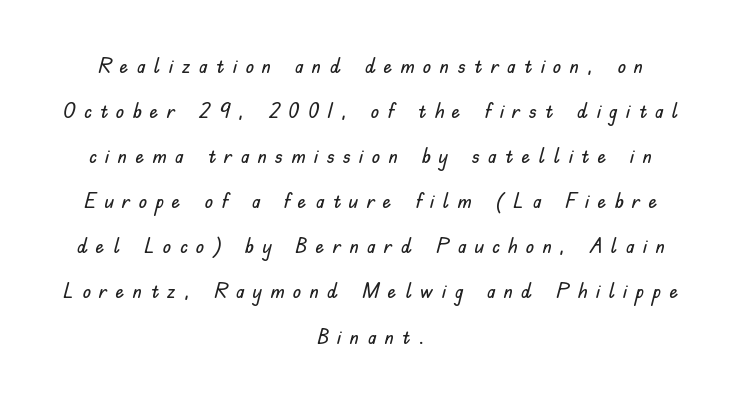
Q: Is the text italic (slanted)? A: Yes.
Q: Is the text underlined? A: No.
Q: How is the paragraph aligned? A: Centered.
Q: Is the spacing between letters normal or unusually wide? A: Unusually wide.
Q: Is the spacing between lines tight, normal or loose? A: Loose.
